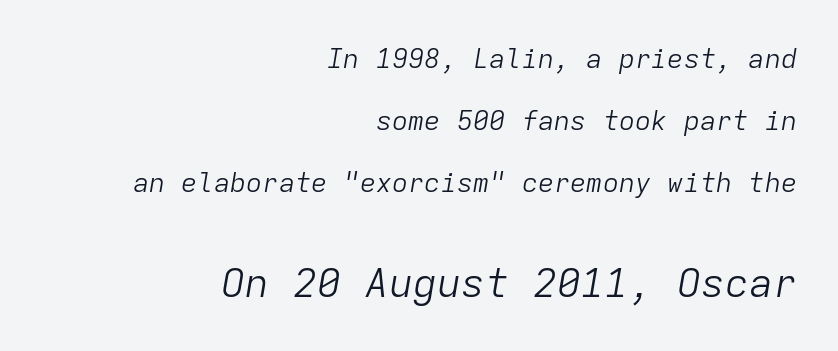
Quick note: interline space is abundant. Stroke mass is kept to a normal reading level or below. Here the designer chose a console-style face with uniform glyph widths. The block sitting lower on the canvas is the one with enlarged characters.
